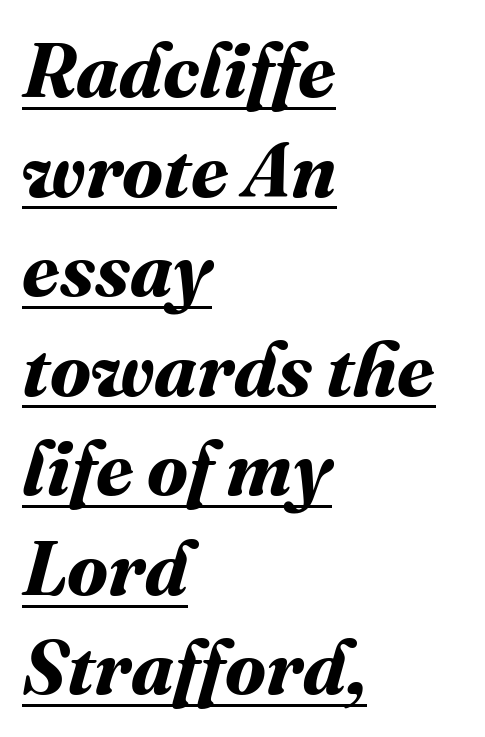
The image shows 76 px bold type; set left-aligned, normal line spacing (1.31x), normal letter spacing, underlined; medium stroke contrast and a medium x-height.
